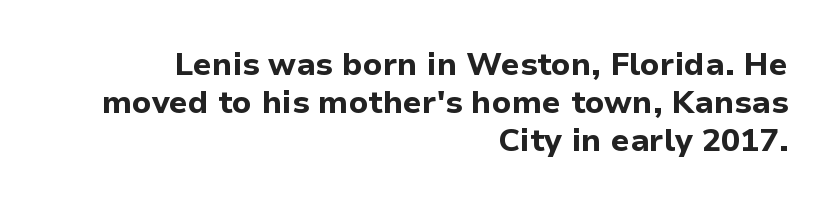
Q: Is the text bold? A: Yes.
Q: Is the text italic (slanted)? A: No, it is upright.
Q: Is the typeface a serif or a sans-serif typeface? A: Sans-serif.
Q: Is the text underlined? A: No.
Q: How is the paragraph aligned? A: Right-aligned.
Q: Is the spacing between letters normal or unusually wide? A: Normal.
Q: Width (condensed, normal, or wide)? A: Normal.
Q: Stroke contrast? A: Low.
Q: x-height? A: Medium.
Q: Monospaced? A: No.
